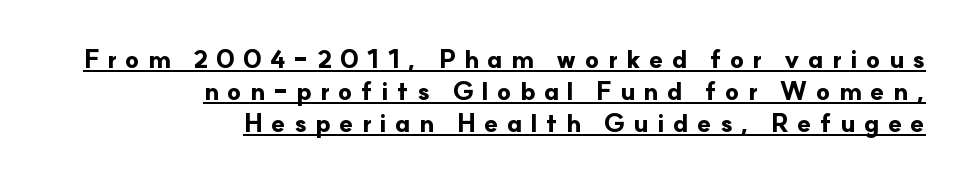
{"italic": "no", "bold": "yes", "underline": "yes", "align": "right", "line_spacing": "normal", "line_spacing_ratio": 1.28, "letter_spacing": "wide", "letter_spacing_em": 0.33, "glyph_px": 25}
